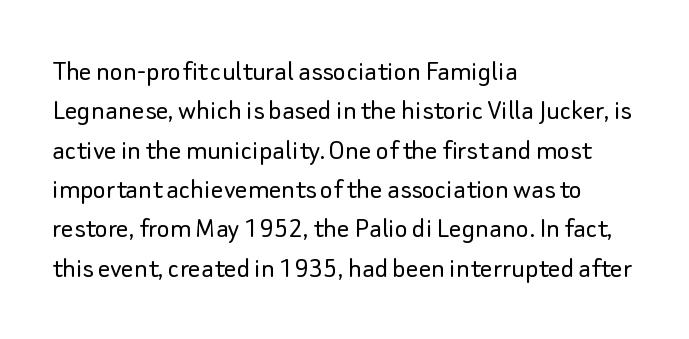
The leading is moderate, giving the passage an even texture. A clean baseline with only descenders dipping below it. Compared with a centered layout, this one pins lines to the left instead. Examine the stroke ends and you'll find no serifs.
